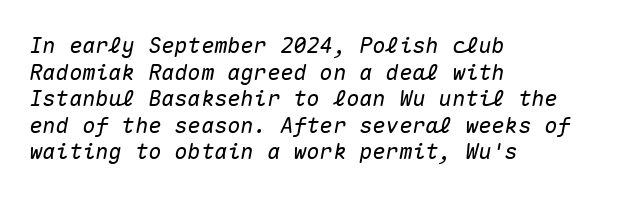
{"italic": "yes", "lean": "right", "slant_degrees": 10, "underline": "no", "align": "left", "line_spacing_ratio": 1.21, "letter_spacing": "normal", "letter_spacing_em": 0.0, "glyph_px": 22}
